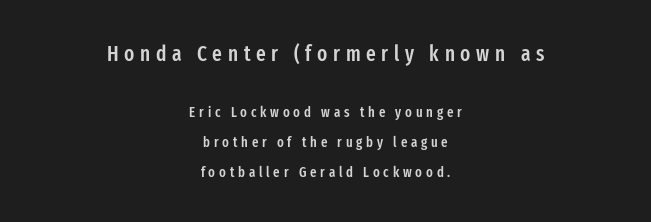
Q: Is the text bold? A: Semi-bold.
Q: Is the text italic (slanted)? A: No, it is upright.
Q: Is the text underlined? A: No.
Q: How is the paragraph aligned? A: Centered.
Q: Is the spacing between letters normal or unusually wide? A: Unusually wide.
Q: Is the spacing between lines tight, normal or loose? A: Loose.
Q: Which block of text is set in a larger size, the first (top) or the second (bottom)? A: The first (top) one.
